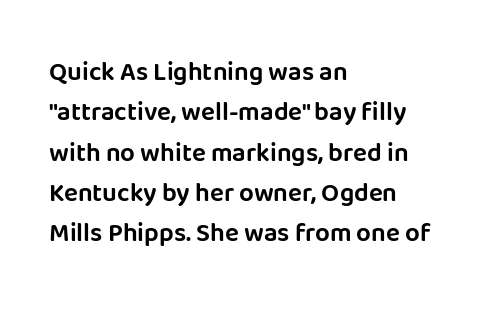
The image shows 26 px text type, upright; set left-aligned, normal line spacing (1.55x), normal letter spacing, not underlined.
